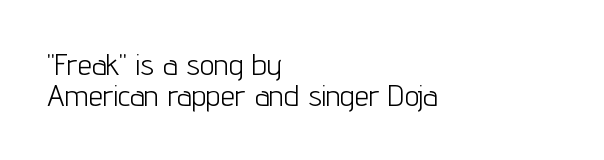
Q: Is the text bold? A: No.
Q: Is the text italic (slanted)? A: No, it is upright.
Q: Is the typeface a serif or a sans-serif typeface? A: Sans-serif.
Q: Is the text underlined? A: No.
Q: How is the paragraph aligned? A: Left-aligned.
Q: Is the spacing between letters normal or unusually wide? A: Normal.
Q: Is the spacing between lines tight, normal or loose? A: Tight.
Q: Width (condensed, normal, or wide)? A: Condensed.
Q: Stroke contrast? A: Low.
Q: x-height? A: Medium.
Q: Monospaced? A: No.
